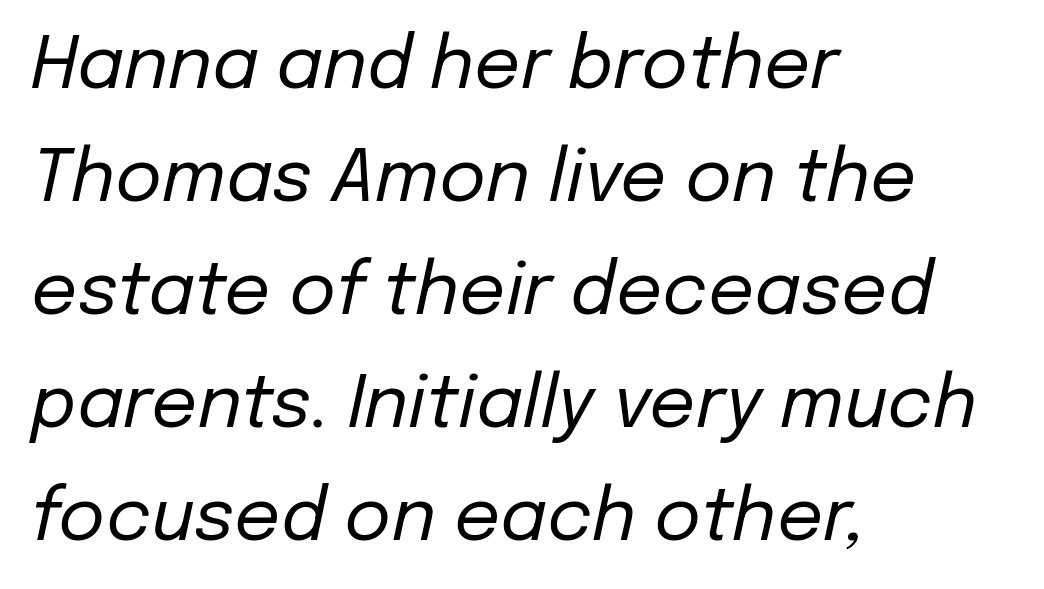
{"italic": "yes", "lean": "right", "slant_degrees": 12, "bold": "no", "weight": "regular", "width": "normal", "stroke_contrast": "low", "x_height": "medium", "monospaced": "no", "underline": "no", "align": "left", "line_spacing": "normal", "line_spacing_ratio": 1.57, "letter_spacing": "normal", "letter_spacing_em": 0.0, "glyph_px": 72}
